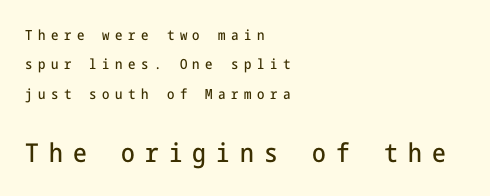
The image shows 26 px text type, upright; set left-aligned, loose line spacing (2.1x), unusually wide letter spacing (+0.39 em), not underlined; the second (bottom) block is 1.86x larger.
